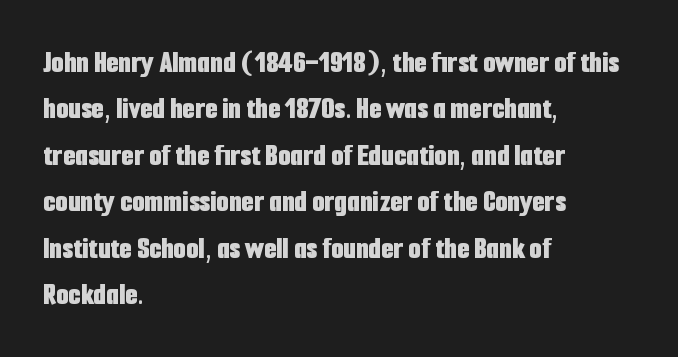
{"serif": "no", "italic": "no", "bold": "yes", "weight": "bold", "width": "condensed", "stroke_contrast": "low", "x_height": "medium", "monospaced": "no", "underline": "no", "align": "left", "line_spacing": "normal", "line_spacing_ratio": 1.45, "letter_spacing": "normal", "letter_spacing_em": 0.0, "glyph_px": 32}
